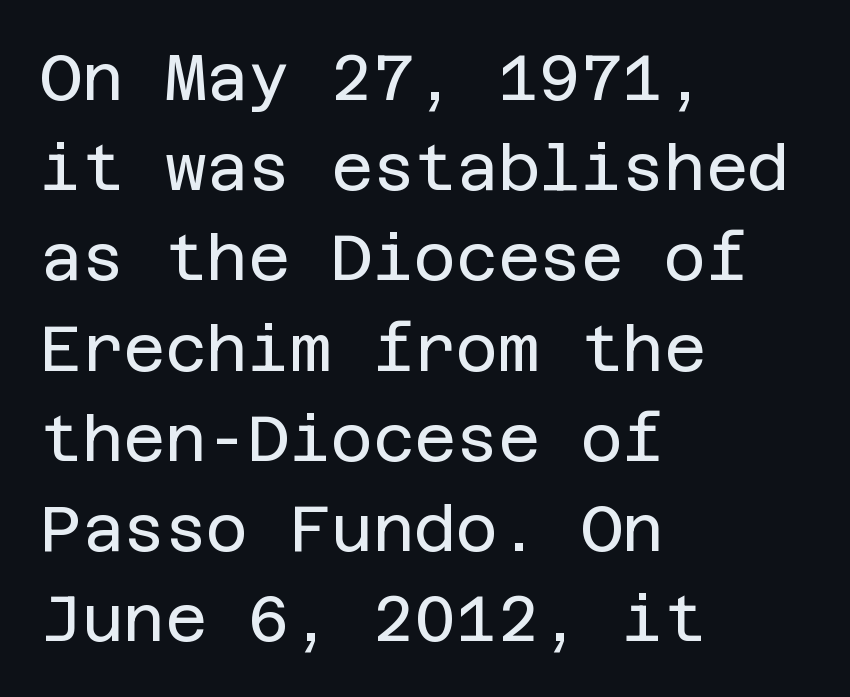
The image shows 64 px regular-weight sans-serif type, upright; set left-aligned, normal line spacing (1.41x), normal letter spacing, not underlined; low stroke contrast and a large x-height.
